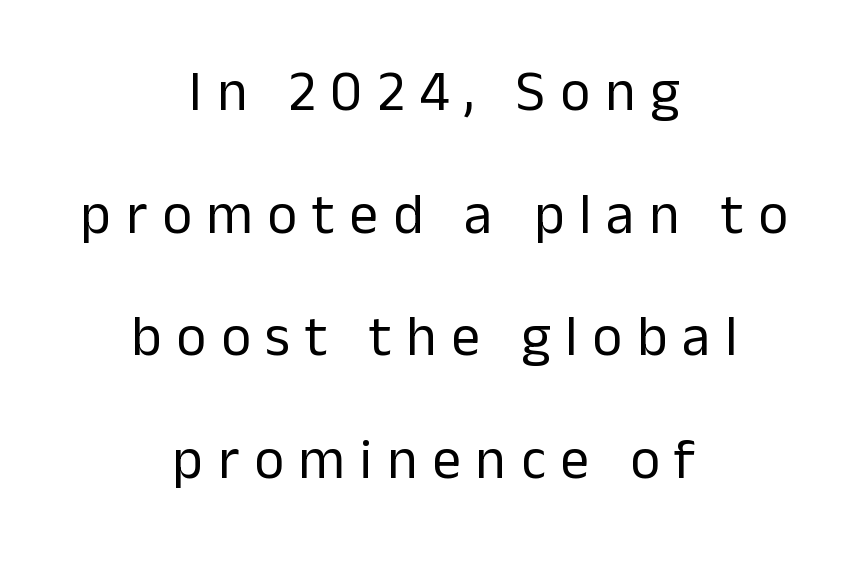
The image shows 57 px regular-weight sans-serif type, upright; set centered, loose line spacing (2.15x), unusually wide letter spacing (+0.26 em), not underlined; low stroke contrast and a medium x-height.
